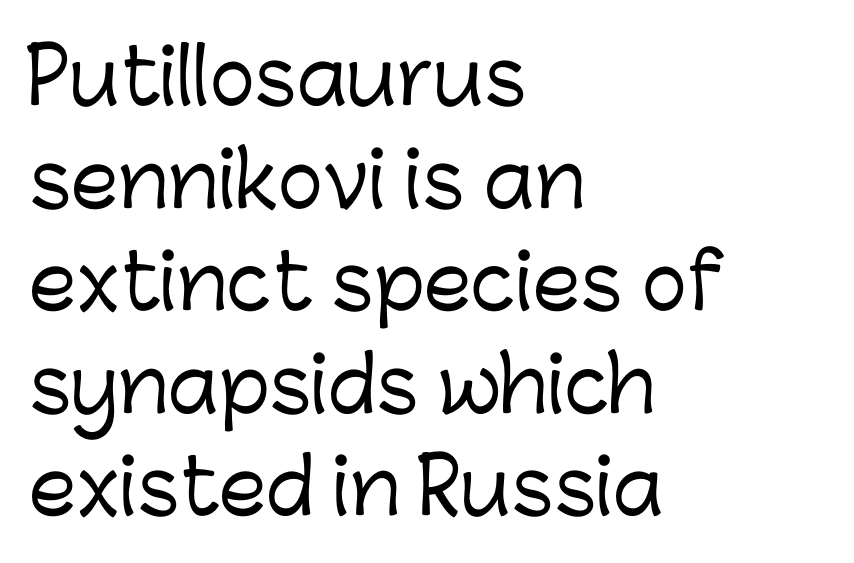
The axis of the letterforms is exactly vertical. The passage shown is typed in a proportional face where columns would drift. The passage shown stacks its lines at a standard gap. Bare-footed words on every line.
